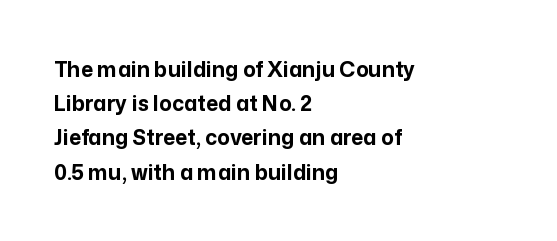
Q: Is the text bold? A: Yes.
Q: Is the text italic (slanted)? A: No, it is upright.
Q: Is the text underlined? A: No.
Q: How is the paragraph aligned? A: Left-aligned.
Q: Is the spacing between letters normal or unusually wide? A: Normal.
Q: Is the spacing between lines tight, normal or loose? A: Normal.
